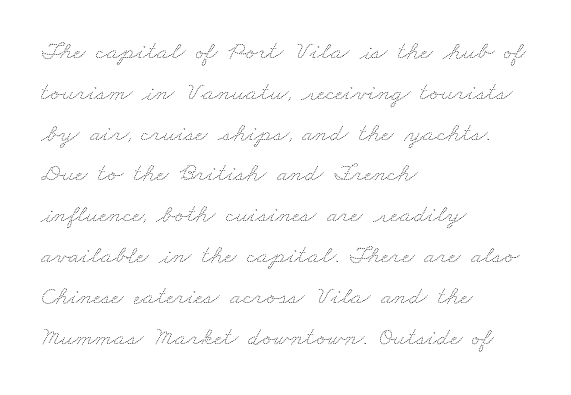
The image shows 26 px text type; set left-aligned, normal line spacing (1.57x), normal letter spacing, not underlined.
